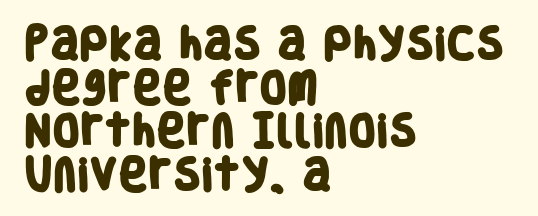
{"serif": "no", "bold": "yes", "weight": "heavy", "width": "condensed", "stroke_contrast": "low", "x_height": "large", "monospaced": "no", "underline": "no", "align": "left", "line_spacing_ratio": 1.21, "letter_spacing": "normal", "letter_spacing_em": 0.0, "glyph_px": 36}
